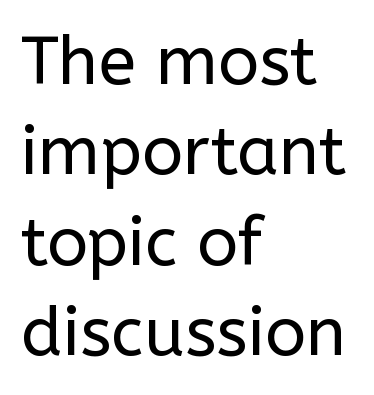
The image shows 68 px regular-weight sans-serif type, upright; set left-aligned, normal line spacing (1.33x), normal letter spacing, not underlined; low stroke contrast and a medium x-height.
